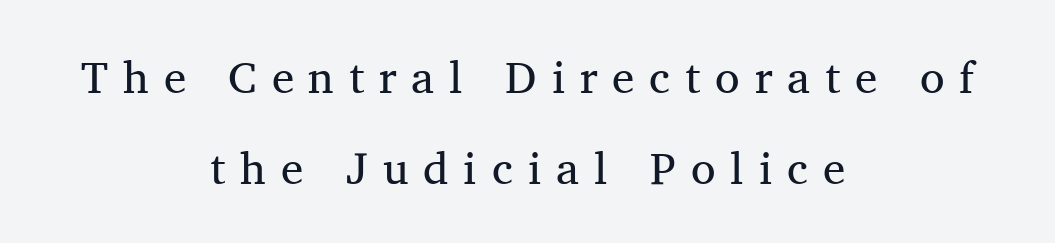
Q: Is the text bold? A: No.
Q: Is the text italic (slanted)? A: No, it is upright.
Q: Is the typeface a serif or a sans-serif typeface? A: Serif.
Q: Is the text underlined? A: No.
Q: How is the paragraph aligned? A: Centered.
Q: Is the spacing between letters normal or unusually wide? A: Unusually wide.
Q: Is the spacing between lines tight, normal or loose? A: Loose.
Q: Width (condensed, normal, or wide)? A: Normal.
Q: Stroke contrast? A: Medium.
Q: x-height? A: Medium.
Q: Monospaced? A: No.
